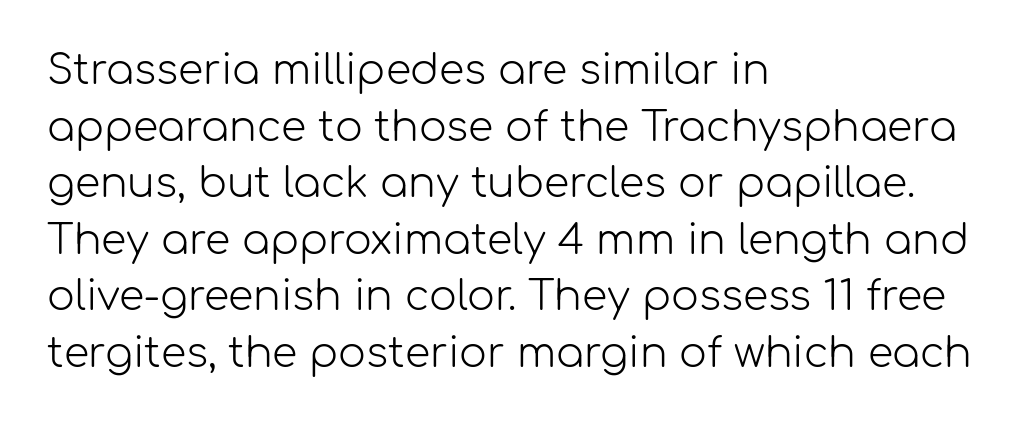
Q: Is the text bold? A: No.
Q: Is the text italic (slanted)? A: No, it is upright.
Q: Is the typeface a serif or a sans-serif typeface? A: Sans-serif.
Q: Is the text underlined? A: No.
Q: How is the paragraph aligned? A: Left-aligned.
Q: Is the spacing between letters normal or unusually wide? A: Normal.
Q: Is the spacing between lines tight, normal or loose? A: Normal.
Q: Width (condensed, normal, or wide)? A: Normal.
Q: Stroke contrast? A: Low.
Q: x-height? A: Medium.
Q: Monospaced? A: No.
